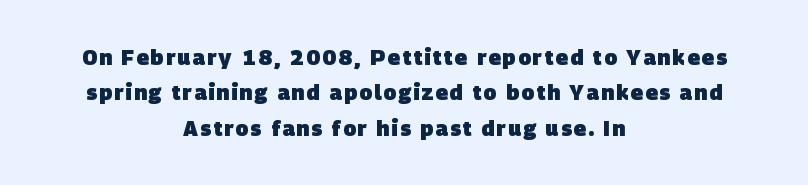
Q: Is the text bold? A: Yes.
Q: Is the text underlined? A: No.
Q: How is the paragraph aligned? A: Centered.
Q: Is the spacing between lines tight, normal or loose? A: Normal.
